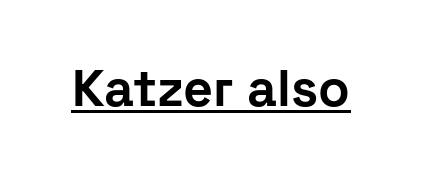
The image shows 52 px bold sans-serif type, upright; set normal letter spacing, underlined; low stroke contrast and a medium x-height.
